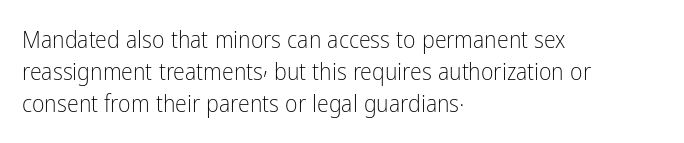
Q: Is the text bold? A: No.
Q: Is the text italic (slanted)? A: No, it is upright.
Q: Is the text underlined? A: No.
Q: How is the paragraph aligned? A: Left-aligned.
Q: Is the spacing between letters normal or unusually wide? A: Normal.
Q: Is the spacing between lines tight, normal or loose? A: Normal.
